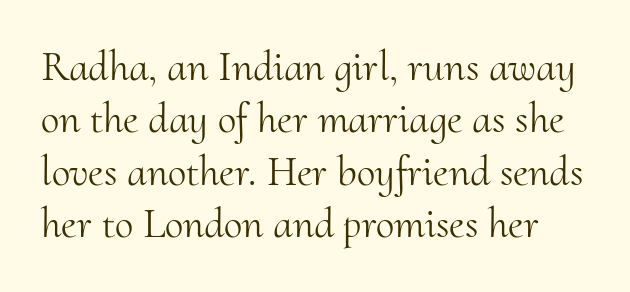
The image shows 42 px light serif type, upright; set normal line spacing (1.25x), normal letter spacing, not underlined; medium stroke contrast and a small x-height.
